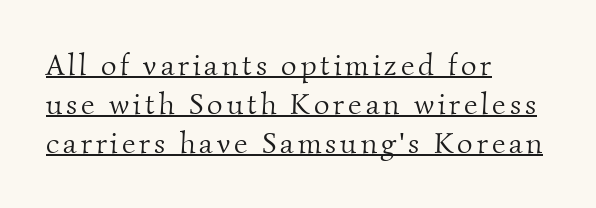
The face used here is proportionally spaced, like ordinary book or web type. Honestly, the row spacing looks completely unremarkable. Has an underline been added? It has. The strokes are not fattened; the text isn't bold. What kind of face is this? One with serifs.
